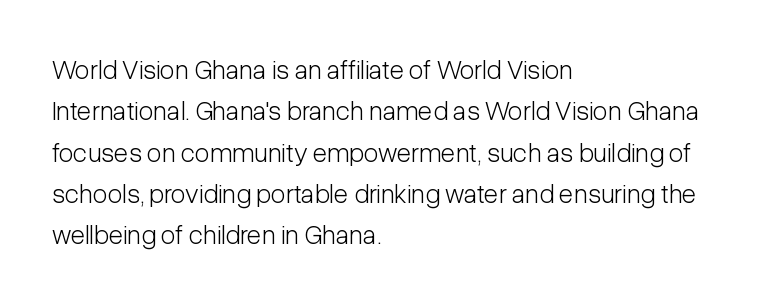
{"italic": "no", "bold": "no", "underline": "no", "align": "left", "line_spacing": "normal", "line_spacing_ratio": 1.53, "letter_spacing": "normal", "letter_spacing_em": 0.0, "glyph_px": 27}
